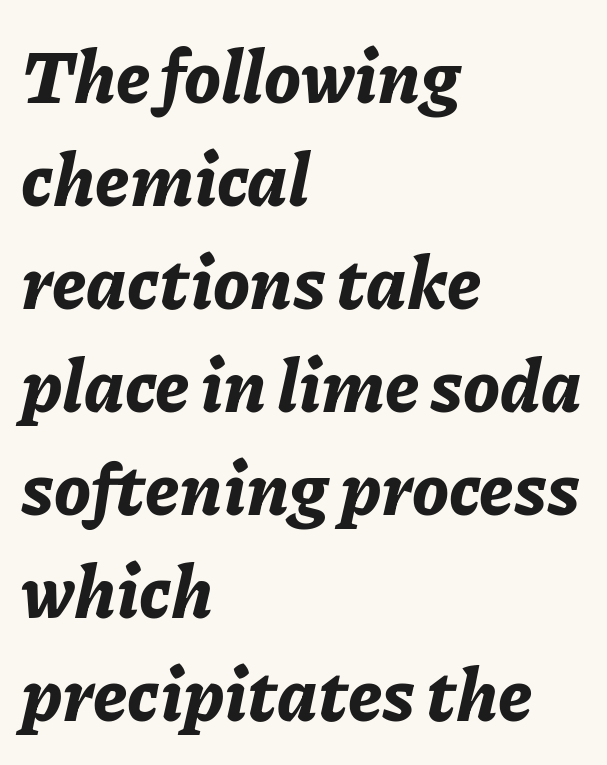
The image shows 73 px bold type, italic (leaning right); set left-aligned, normal line spacing (1.41x), normal letter spacing, not underlined; low stroke contrast and a medium x-height.
